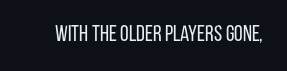
Q: Is the text bold? A: No.
Q: Is the text italic (slanted)? A: No, it is upright.
Q: Is the text underlined? A: No.
Q: Is the spacing between letters normal or unusually wide? A: Normal.
